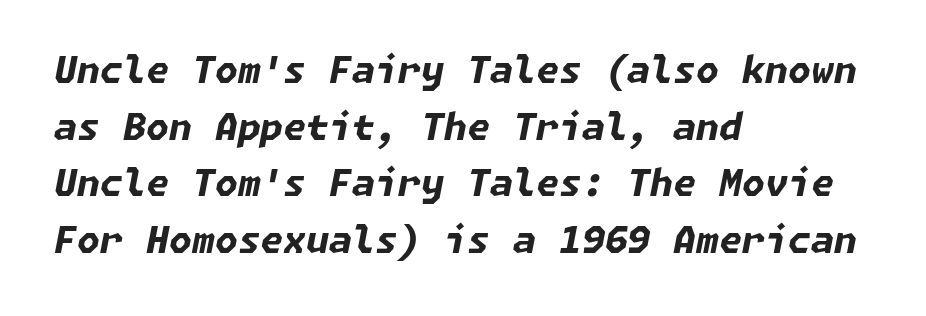
The image shows 37 px bold type, italic (leaning right); set left-aligned, normal line spacing (1.53x), normal letter spacing, not underlined; low stroke contrast and a medium x-height.
